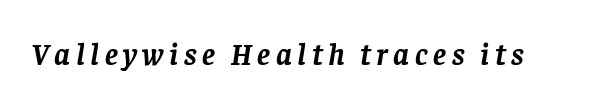
{"serif": "yes", "italic": "yes", "lean": "right", "slant_degrees": 8, "bold": "yes", "weight": "semibold", "width": "normal", "stroke_contrast": "low", "x_height": "large", "monospaced": "no", "underline": "no", "glyph_px": 31}
